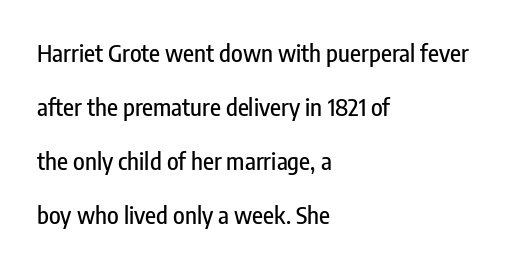
The image shows 24 px text type, upright; set left-aligned, loose line spacing (2.25x), normal letter spacing, not underlined.
